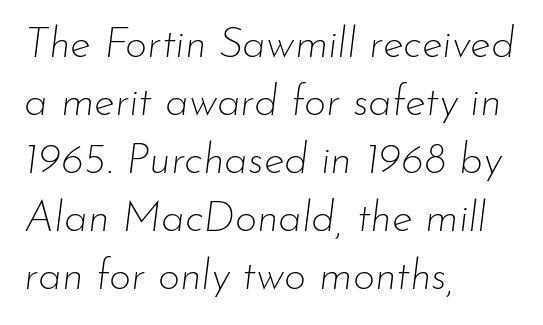
A typesetter would call this zero additional tracking. Bold? No — there's no thickening of the strokes. The rendering uses natural spacing where letterforms have individual widths. The font's italic variant was chosen for this text.
